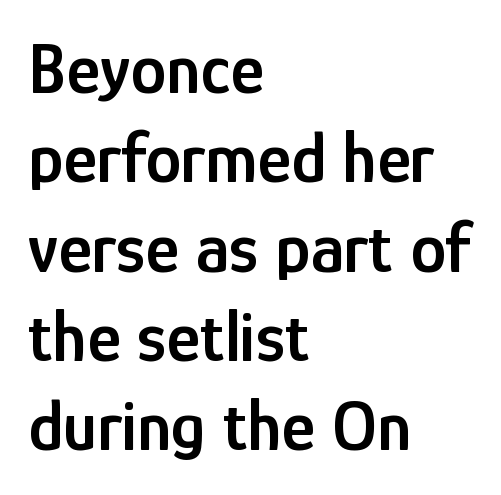
The image shows 72 px semibold, condensed sans-serif type, upright; set left-aligned, line spacing 1.24x, normal letter spacing, not underlined; low stroke contrast and a medium x-height.
